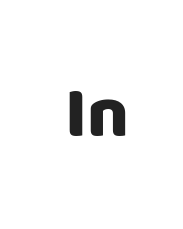
Descender tails drop into unmarked territory. Font category for this specimen: sans-serif. How are the letters spaced? Ordinarily, with no added tracking. This sample has the flowing, uneven cadence of proportional lettering. When letters stand straight like this, we call the style roman or upright.
